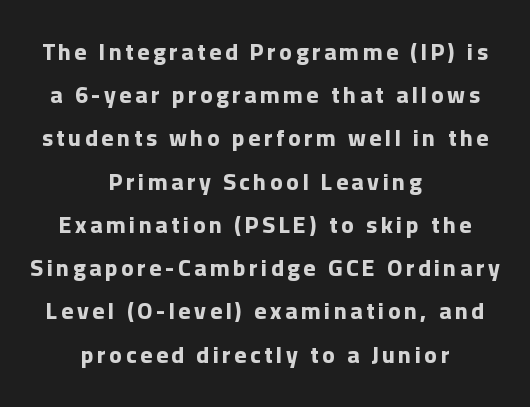
{"italic": "no", "bold": "yes", "underline": "no", "align": "center", "line_spacing_ratio": 1.88, "glyph_px": 23}
